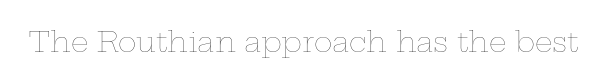
The image shows 28 px thin, wide type, upright; set normal letter spacing, not underlined; low stroke contrast and a medium x-height.
